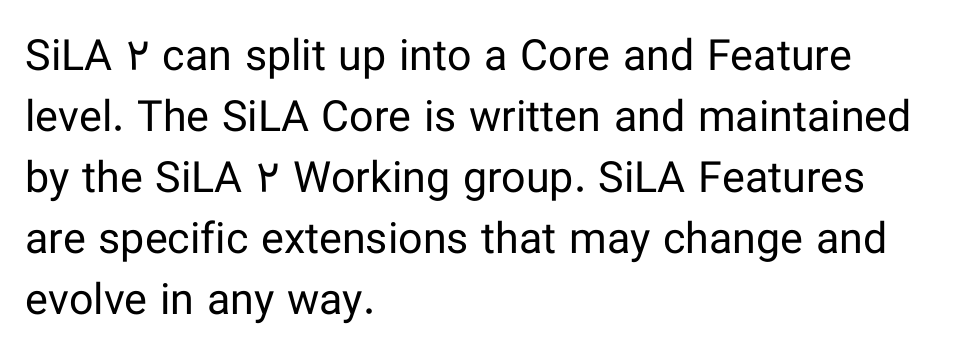
The image shows 43 px regular-weight sans-serif type, upright; set left-aligned, normal line spacing (1.42x), normal letter spacing, not underlined; low stroke contrast and a medium x-height.
